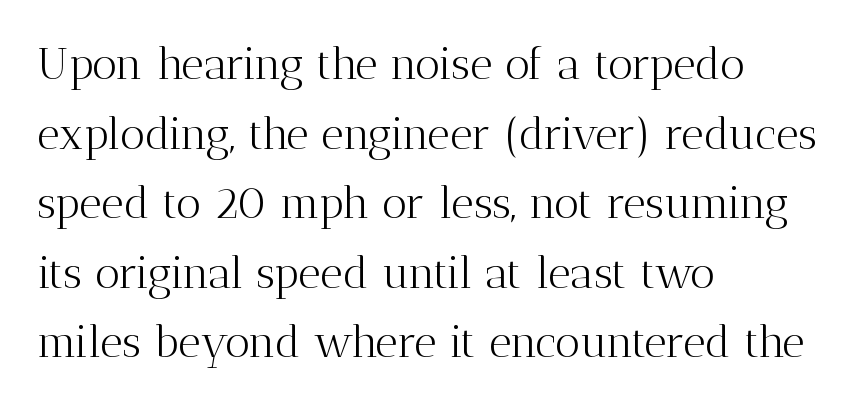
Vertical strokes here are truly vertical. The compositor pushed each line to the left boundary. Tracking value appears to be zero — textbook default spacing. The typeface has the unassuming heft of standard copy or less. These lines are rendered in a variable-pitch font. A typesetter would call this leading conventional body-copy spacing.
